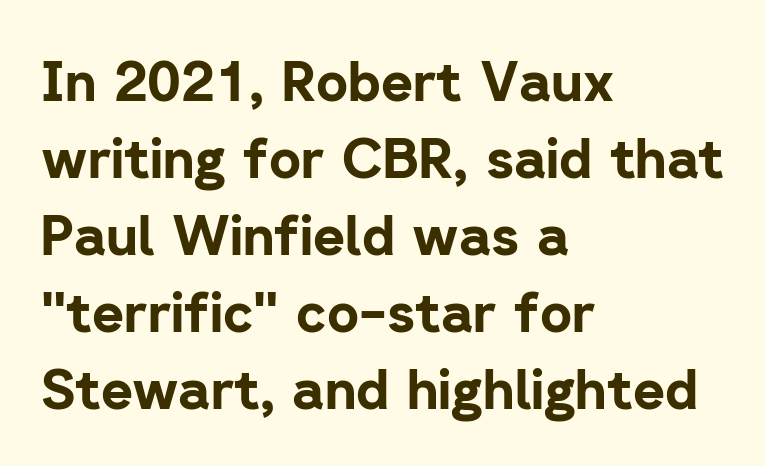
The image shows 55 px bold sans-serif type, upright; set left-aligned, normal line spacing (1.4x), normal letter spacing, not underlined; low stroke contrast and a medium x-height.
